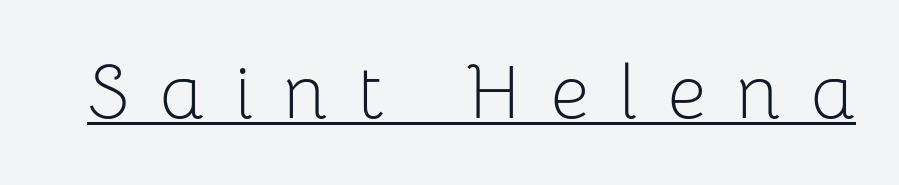
{"serif": "no", "italic": "no", "bold": "no", "weight": "light", "width": "normal", "stroke_contrast": "low", "x_height": "medium", "monospaced": "no", "underline": "yes", "letter_spacing": "wide", "letter_spacing_em": 0.4, "glyph_px": 76}
